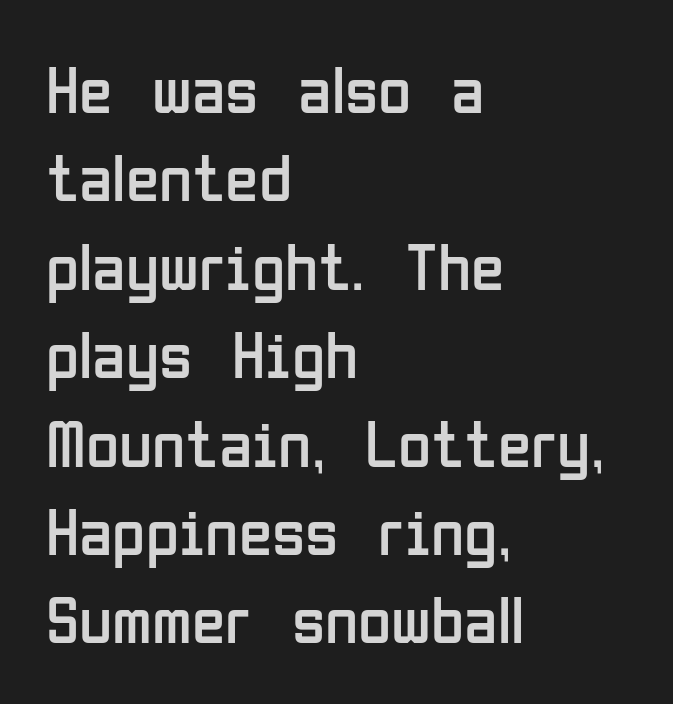
Varying glyph widths throughout — classic text-font behaviour. Stroke mass is kept to a normal reading level or below. The passage is arranged the way most books set body copy — flush left. Lines of text with bare space underneath.
